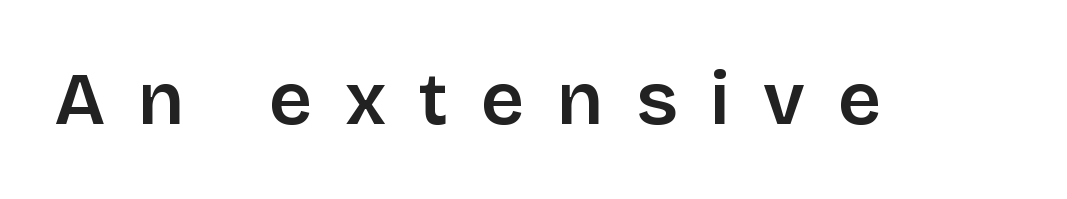
The image shows 75 px semibold sans-serif type, upright; set unusually wide letter spacing (+0.44 em), not underlined; low stroke contrast and a large x-height.
